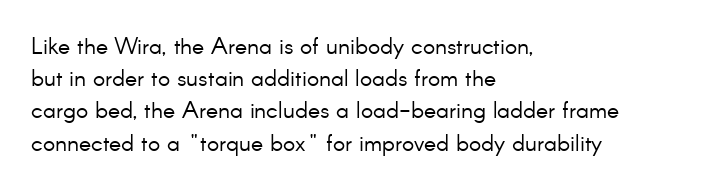
The image shows 23 px text type, upright; set left-aligned, normal line spacing (1.4x), normal letter spacing, not underlined.
